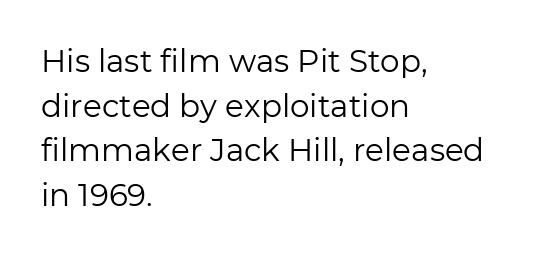
{"serif": "no", "italic": "no", "bold": "no", "weight": "regular", "width": "normal", "stroke_contrast": "low", "x_height": "medium", "monospaced": "no", "underline": "no", "align": "left", "line_spacing": "normal", "line_spacing_ratio": 1.44, "letter_spacing": "normal", "letter_spacing_em": 0.0, "glyph_px": 31}
